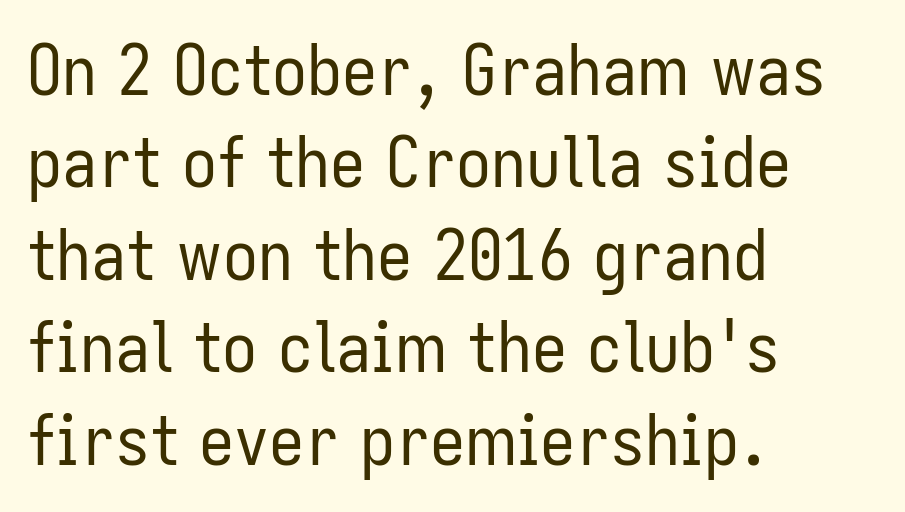
Q: Is the text bold? A: No.
Q: Is the text italic (slanted)? A: No, it is upright.
Q: Is the typeface a serif or a sans-serif typeface? A: Sans-serif.
Q: Is the text underlined? A: No.
Q: How is the paragraph aligned? A: Left-aligned.
Q: Is the spacing between letters normal or unusually wide? A: Normal.
Q: Is the spacing between lines tight, normal or loose? A: Normal.
Q: Width (condensed, normal, or wide)? A: Condensed.
Q: Stroke contrast? A: Low.
Q: x-height? A: Medium.
Q: Monospaced? A: No.
